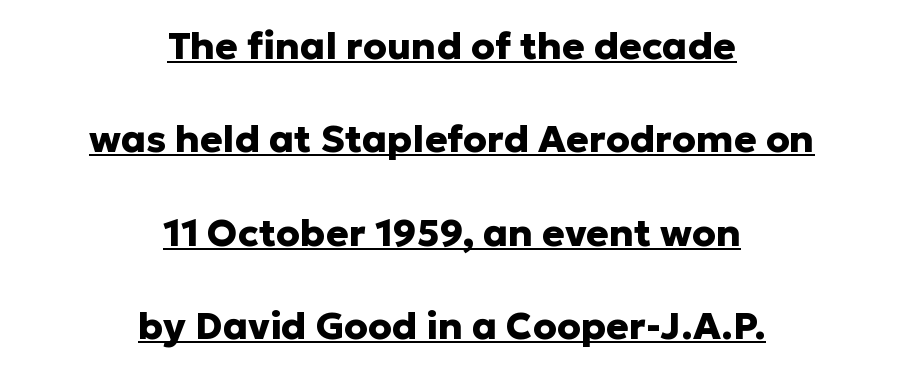
{"serif": "no", "italic": "no", "bold": "yes", "weight": "heavy", "width": "normal", "stroke_contrast": "low", "x_height": "medium", "monospaced": "no", "underline": "yes", "align": "center", "line_spacing": "loose", "line_spacing_ratio": 2.46, "letter_spacing": "normal", "letter_spacing_em": 0.0, "glyph_px": 38}
